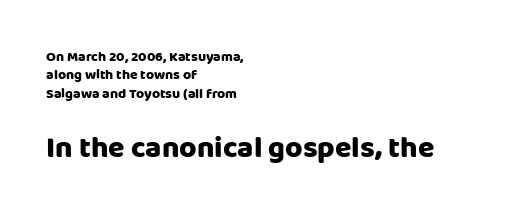
{"serif": "no", "italic": "no", "bold": "yes", "weight": "heavy", "width": "normal", "stroke_contrast": "low", "x_height": "large", "monospaced": "no", "underline": "no", "align": "left", "line_spacing": "normal", "line_spacing_ratio": 1.32, "letter_spacing": "normal", "letter_spacing_em": 0.0, "larger_block": "second", "size_ratio": 2.14, "glyph_px": 30}
